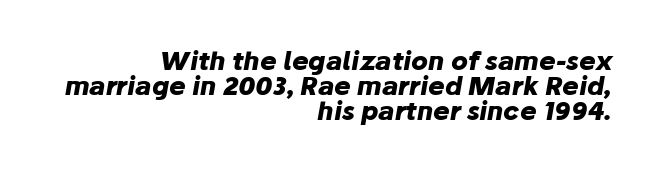
The line texture is even and compact thanks to regular tracking. Posture: slanted. Weight check: bold — yes, fully. Visually the block forms a straight wall on the right and a jagged coastline on the left. Words float on clear page, feet unadorned.
